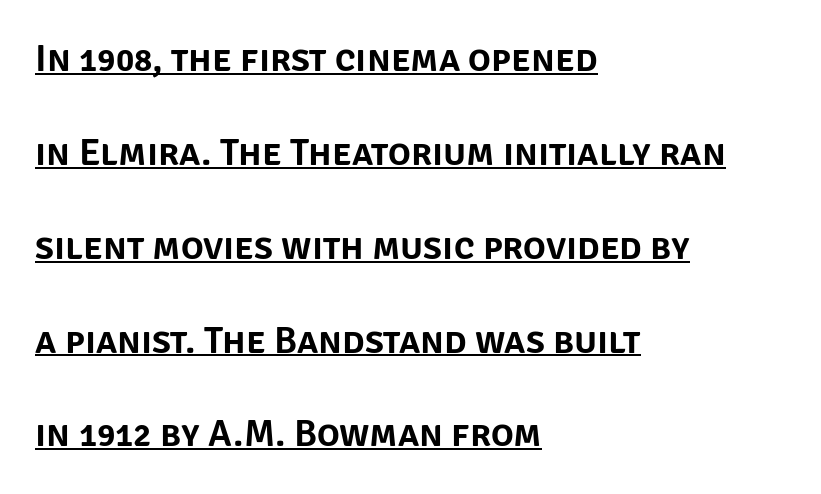
Widely set lines give the paragraph a tall, airy silhouette. The line texture is even and compact thanks to regular tracking. Typographically, this falls in the sans-serif category. These lines are rendered in a variable-pitch font. This is roman type, the default non-slanted kind.
